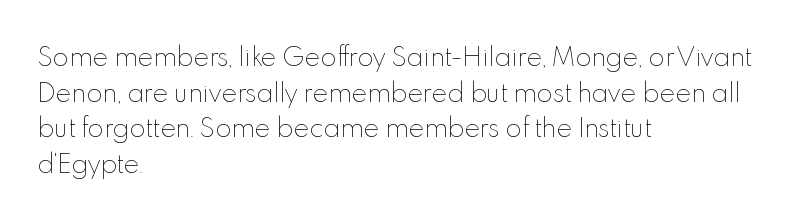
Q: Is the text bold? A: No.
Q: Is the text italic (slanted)? A: No, it is upright.
Q: Is the text underlined? A: No.
Q: How is the paragraph aligned? A: Left-aligned.
Q: Is the spacing between letters normal or unusually wide? A: Normal.
Q: Is the spacing between lines tight, normal or loose? A: Normal.
